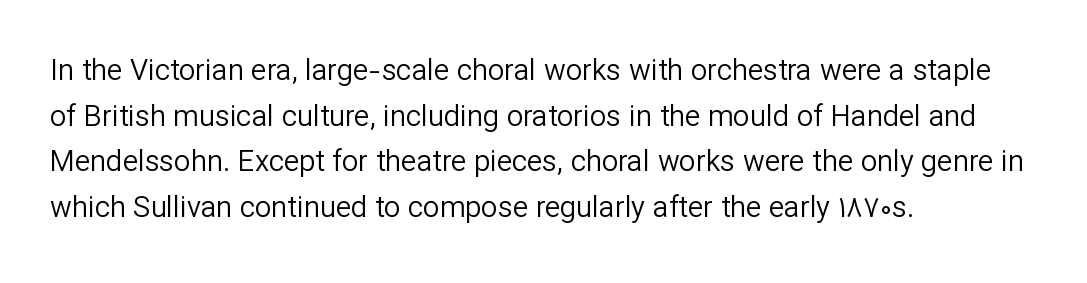
{"serif": "no", "italic": "no", "bold": "no", "weight": "regular", "width": "normal", "stroke_contrast": "low", "x_height": "medium", "monospaced": "no", "underline": "no", "align": "left", "line_spacing": "normal", "line_spacing_ratio": 1.57, "letter_spacing": "normal", "letter_spacing_em": 0.0, "glyph_px": 29}
